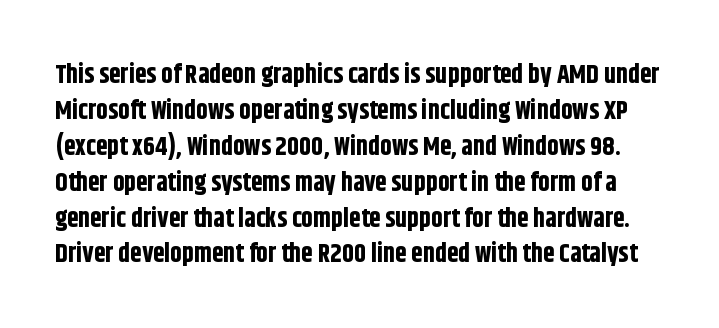
The image shows 26 px bold type, upright; set normal line spacing (1.38x), normal letter spacing, not underlined.
